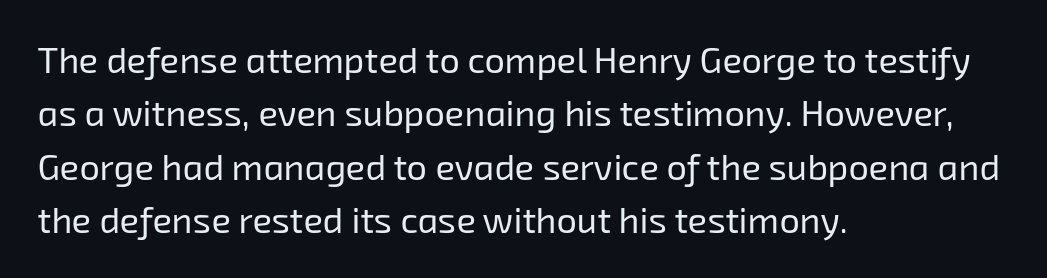
{"serif": "no", "bold": "no", "weight": "regular", "width": "normal", "stroke_contrast": "low", "x_height": "medium", "monospaced": "no", "underline": "no", "align": "left", "line_spacing": "normal", "line_spacing_ratio": 1.48, "letter_spacing": "normal", "letter_spacing_em": 0.0, "glyph_px": 36}
